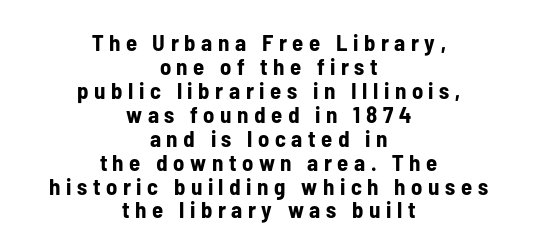
These lines huddle together more closely than default settings would place them. Posture: straight, roman, zero tilt. The glyphs are unaccompanied by any horizontal stroke below them. Typeset on center — no edge is straight.
